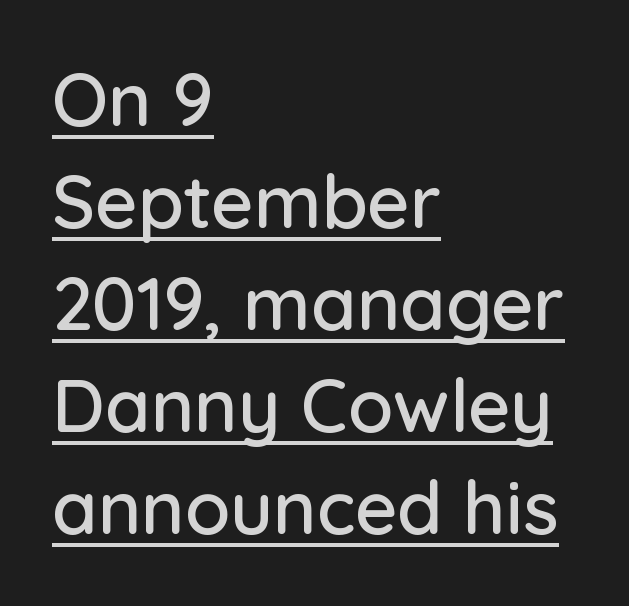
The image shows 74 px sans-serif type, upright; set left-aligned, normal line spacing (1.38x), normal letter spacing, underlined; low stroke contrast and a medium x-height.
